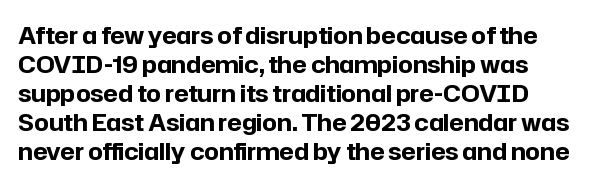
The typography opts for an upright posture over an oblique one. What weight is shown? A full bold with thick strokes. How would I describe the line gaps? Plain and ordinary. Each line starts at the same left margin while the right side varies.
